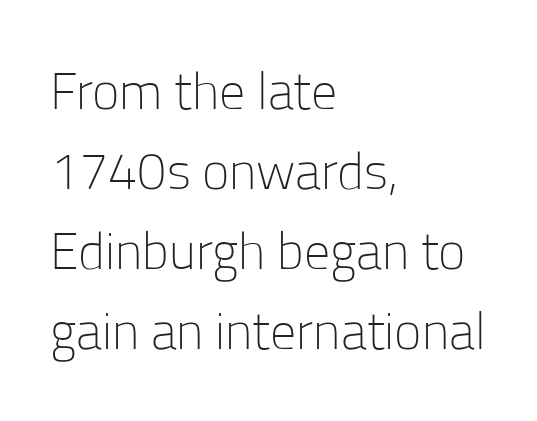
A typesetter would call this leading conventional body-copy spacing. Observe the ordinary spacing: letters are neighbours, not strangers. A typesetter would label this face a sans. Each line starts at the same left margin while the right side varies. The rendering uses natural spacing where letterforms have individual widths. The zone under the glyphs is completely vacant.
